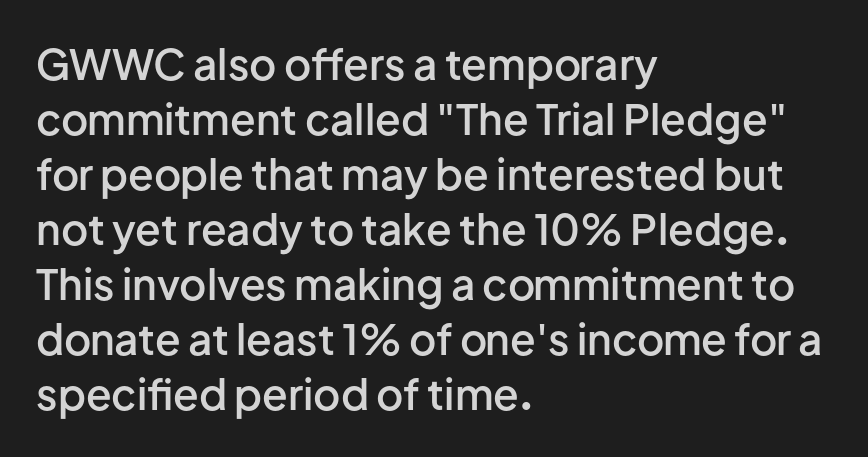
The image shows 42 px semibold sans-serif type, upright; set left-aligned, normal line spacing (1.31x), normal letter spacing, not underlined; low stroke contrast and a medium x-height.
